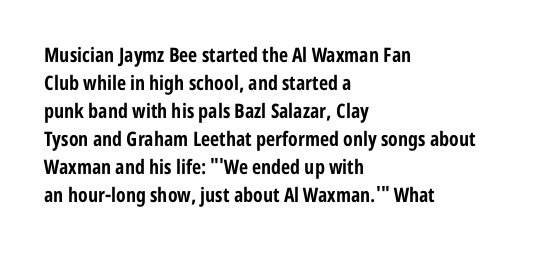
{"italic": "no", "bold": "yes", "underline": "no", "align": "left", "line_spacing": "normal", "line_spacing_ratio": 1.4, "letter_spacing": "normal", "letter_spacing_em": 0.0, "glyph_px": 20}
